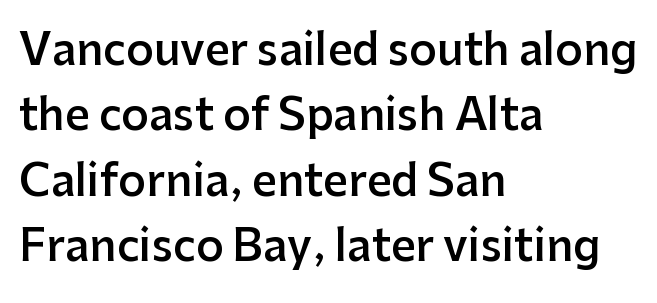
The image shows 43 px semibold sans-serif type, upright; set left-aligned, normal line spacing (1.52x), normal letter spacing, not underlined; low stroke contrast and a medium x-height.
